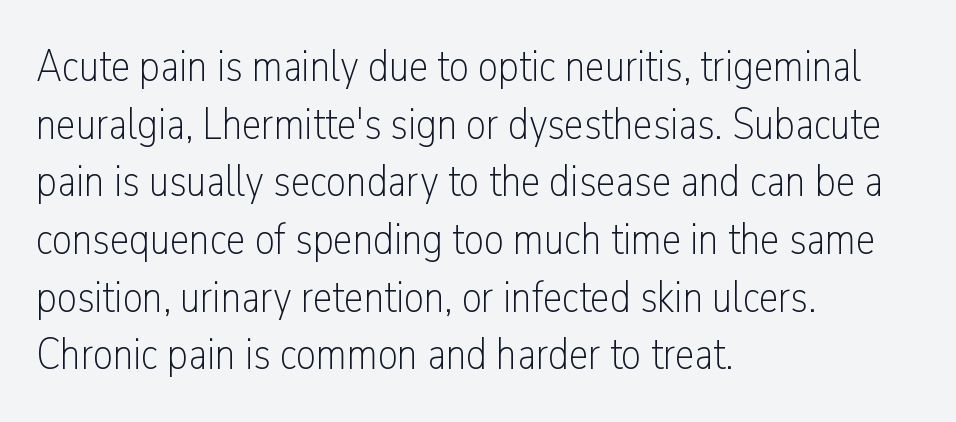
{"serif": "no", "italic": "no", "bold": "no", "weight": "light", "width": "condensed", "stroke_contrast": "low", "x_height": "medium", "monospaced": "no", "underline": "no", "align": "left", "line_spacing": "normal", "line_spacing_ratio": 1.31, "letter_spacing": "normal", "letter_spacing_em": 0.0, "glyph_px": 44}
